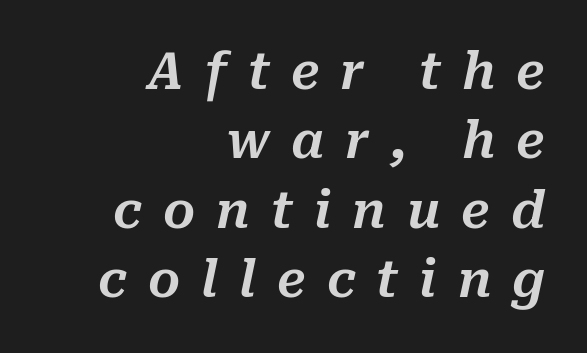
The rendering applies a slant to the glyphs. Does extra space separate the letters? Yes, quite a lot of it. The leading is moderate, giving the passage an even texture. Do the characters align in a grid? No, the font is proportional. A student would call this right alignment; a typographer would say flush right, rag left. Beneath every word, the page is bare.
